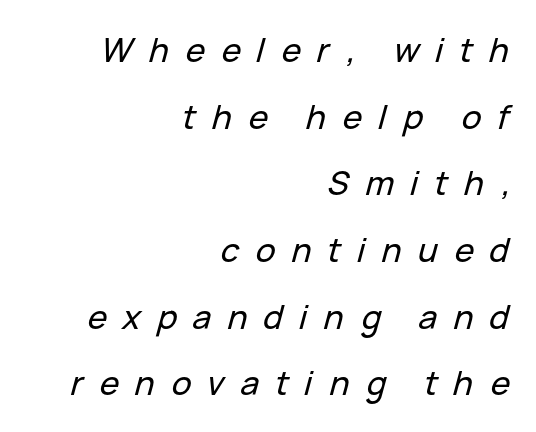
The image shows 33 px text type, italic (leaning right); set right-aligned, loose line spacing (2.02x), unusually wide letter spacing (+0.49 em), not underlined; low stroke contrast and a medium x-height.
